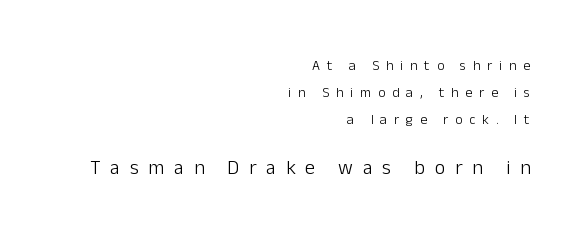
{"italic": "no", "bold": "no", "underline": "no", "align": "right", "line_spacing": "loose", "line_spacing_ratio": 1.94, "letter_spacing": "wide", "letter_spacing_em": 0.49, "larger_block": "second", "size_ratio": 1.43, "glyph_px": 20}
